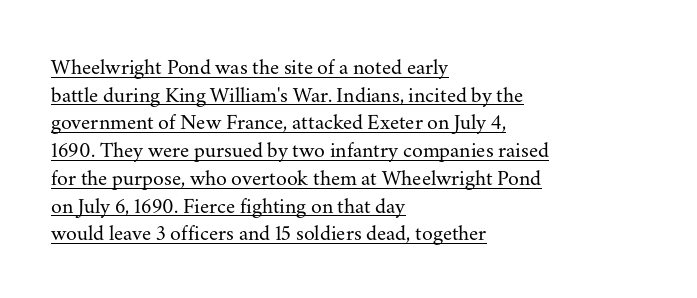
Q: Is the text bold? A: No.
Q: Is the text italic (slanted)? A: No, it is upright.
Q: Is the text underlined? A: Yes.
Q: How is the paragraph aligned? A: Left-aligned.
Q: Is the spacing between letters normal or unusually wide? A: Normal.
Q: Is the spacing between lines tight, normal or loose? A: Normal.
